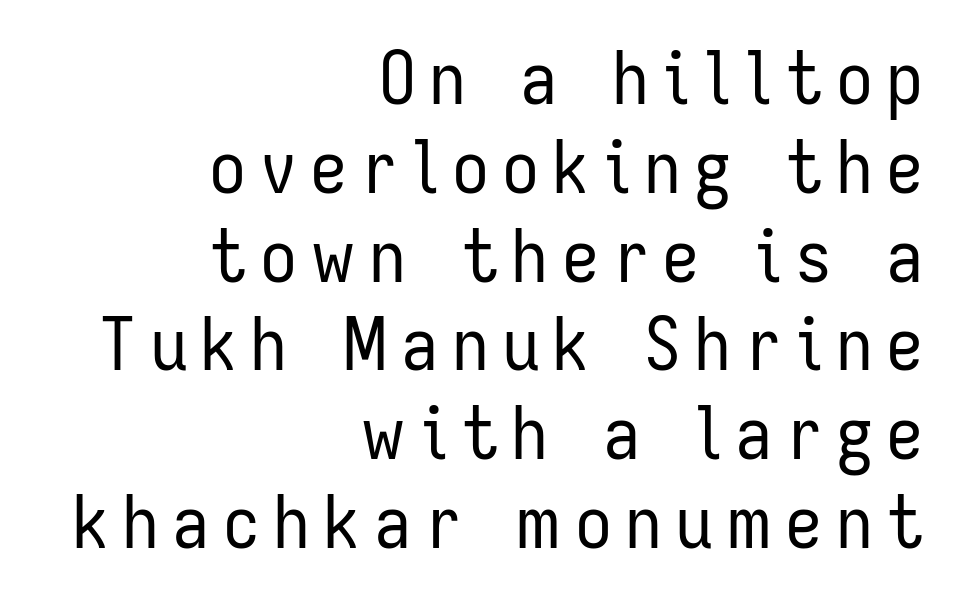
Q: Is the text bold? A: No.
Q: Is the text italic (slanted)? A: No, it is upright.
Q: Is the typeface a serif or a sans-serif typeface? A: Sans-serif.
Q: Is the text underlined? A: No.
Q: How is the paragraph aligned? A: Right-aligned.
Q: Width (condensed, normal, or wide)? A: Condensed.
Q: Stroke contrast? A: Low.
Q: x-height? A: Medium.
Q: Monospaced? A: No.
